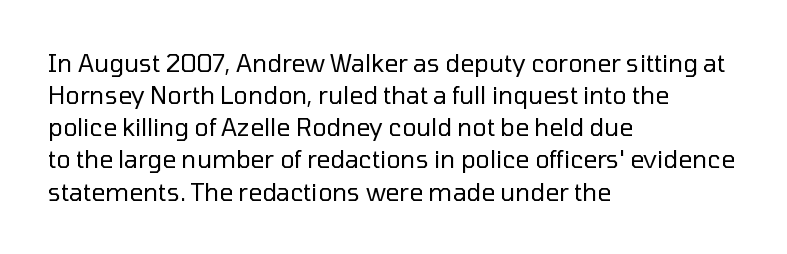
Q: Is the text bold? A: No.
Q: Is the text italic (slanted)? A: No, it is upright.
Q: Is the text underlined? A: No.
Q: How is the paragraph aligned? A: Left-aligned.
Q: Is the spacing between letters normal or unusually wide? A: Normal.
Q: Is the spacing between lines tight, normal or loose? A: Normal.
